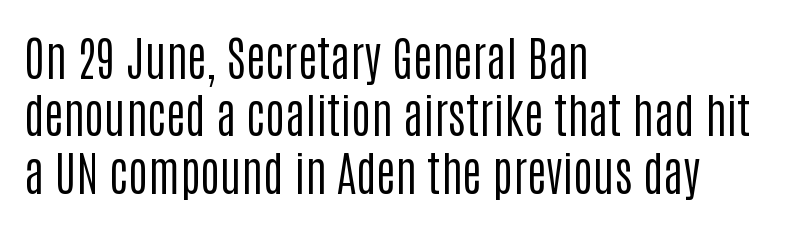
{"serif": "no", "italic": "no", "bold": "no", "weight": "regular", "width": "condensed", "stroke_contrast": "low", "x_height": "large", "monospaced": "no", "underline": "no", "align": "left", "line_spacing_ratio": 1.22, "letter_spacing": "normal", "letter_spacing_em": 0.0, "glyph_px": 47}
